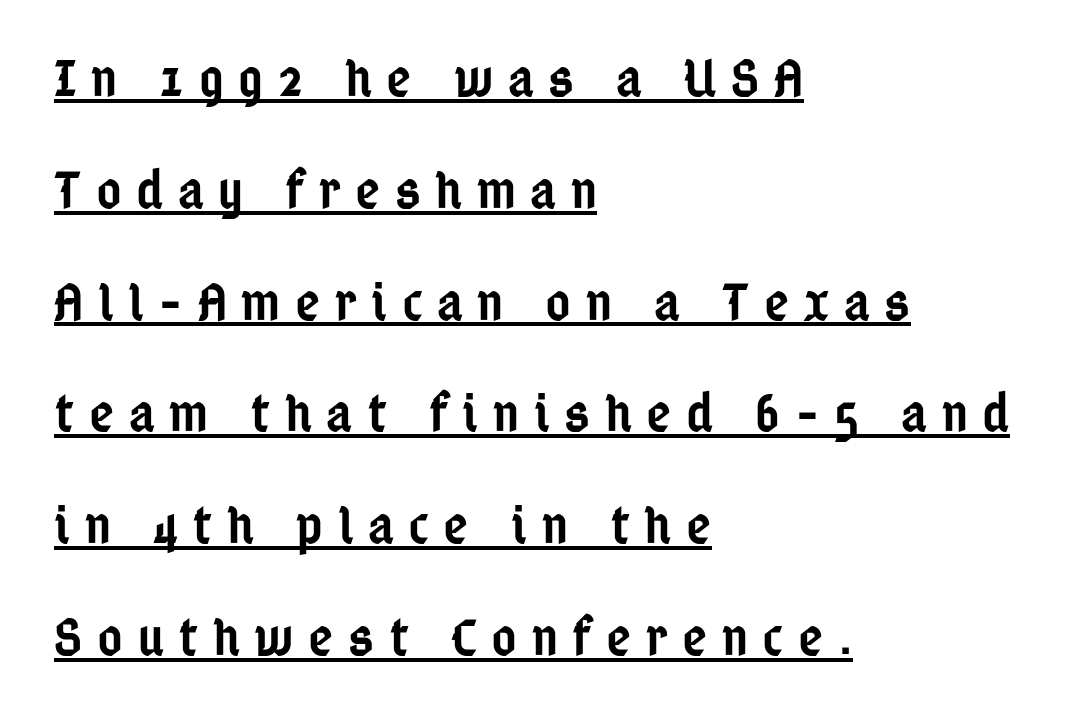
The image shows 54 px semibold, condensed sans-serif type, upright; set left-aligned, loose line spacing (2.07x), unusually wide letter spacing (+0.27 em), underlined; low stroke contrast and a medium x-height.
